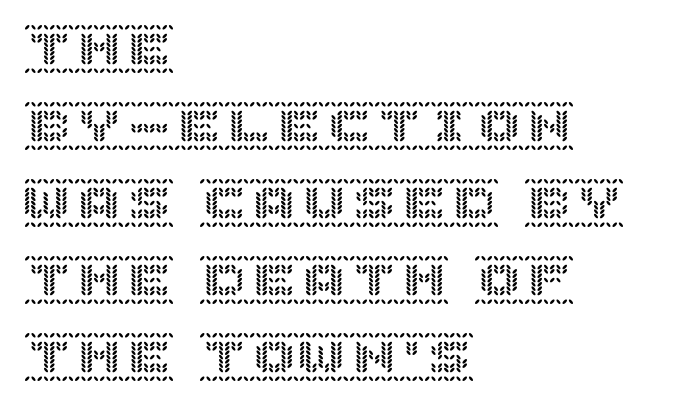
Q: Is the text italic (slanted)? A: No, it is upright.
Q: Is the text underlined? A: No.
Q: How is the paragraph aligned? A: Left-aligned.
Q: Is the spacing between letters normal or unusually wide? A: Normal.
Q: Is the spacing between lines tight, normal or loose? A: Normal.
Q: Width (condensed, normal, or wide)? A: Normal.
Q: x-height? A: Large.
